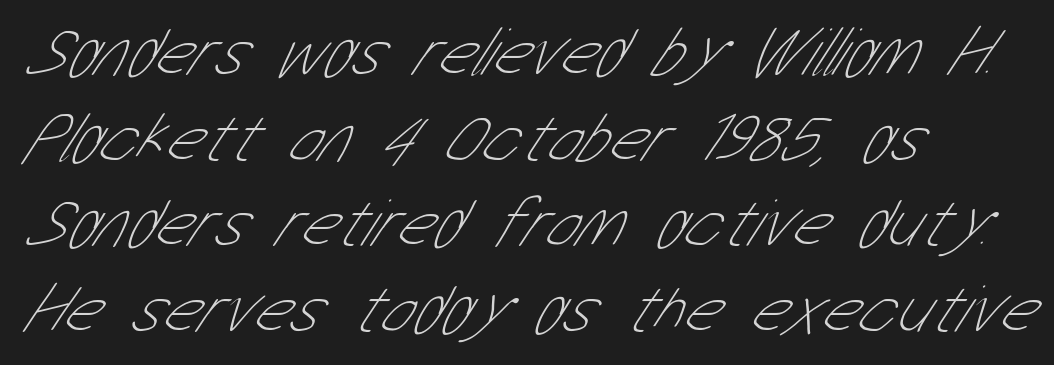
Stems and bowls with no extra thickness — not bold. All the whitespace from short lines collects on the right. Observe the ordinary spacing: letters are neighbours, not strangers. Is this a fixed-width face? No — the glyphs have proportional, varying widths.
